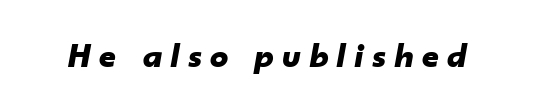
{"italic": "yes", "lean": "right", "slant_degrees": 10, "bold": "yes", "weight": "bold", "width": "normal", "stroke_contrast": "low", "x_height": "small", "monospaced": "no", "underline": "no", "letter_spacing": "wide", "letter_spacing_em": 0.23, "glyph_px": 36}
